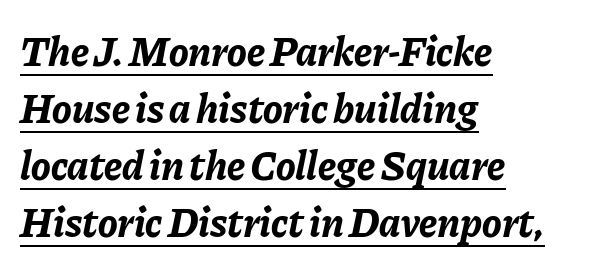
Q: Is the text bold? A: Yes.
Q: Is the text italic (slanted)? A: Yes, it leans right by about 11 degrees.
Q: Is the text underlined? A: Yes.
Q: How is the paragraph aligned? A: Left-aligned.
Q: Is the spacing between letters normal or unusually wide? A: Normal.
Q: Is the spacing between lines tight, normal or loose? A: Normal.
Q: Width (condensed, normal, or wide)? A: Normal.
Q: Stroke contrast? A: Low.
Q: x-height? A: Medium.
Q: Monospaced? A: No.
